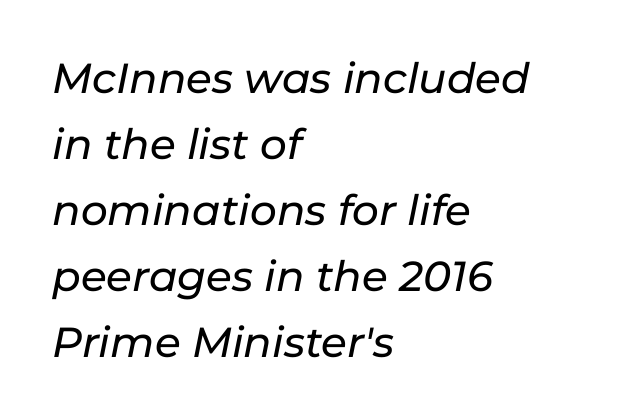
Q: Is the text italic (slanted)? A: Yes, it leans right by about 11 degrees.
Q: Is the text underlined? A: No.
Q: How is the paragraph aligned? A: Left-aligned.
Q: Is the spacing between letters normal or unusually wide? A: Normal.
Q: Is the spacing between lines tight, normal or loose? A: Normal.
Q: Width (condensed, normal, or wide)? A: Normal.
Q: Stroke contrast? A: Low.
Q: x-height? A: Medium.
Q: Monospaced? A: No.
